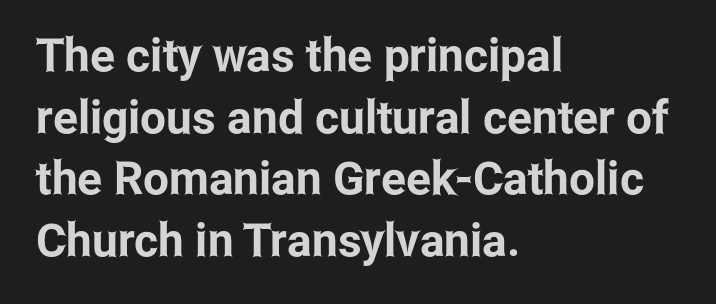
The image shows 46 px condensed sans-serif type, upright; set left-aligned, normal line spacing (1.34x), normal letter spacing, not underlined; low stroke contrast and a medium x-height.
